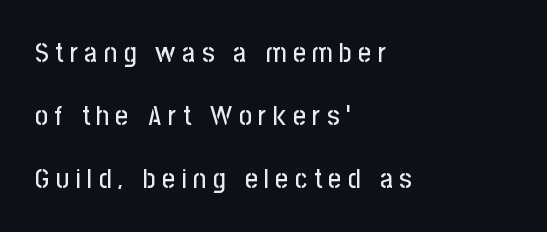
{"serif": "no", "italic": "no", "width": "condensed", "stroke_contrast": "low", "x_height": "medium", "monospaced": "no", "underline": "no", "align": "left", "line_spacing": "loose", "line_spacing_ratio": 2.25, "letter_spacing": "wide", "letter_spacing_em": 0.23, "glyph_px": 28}
